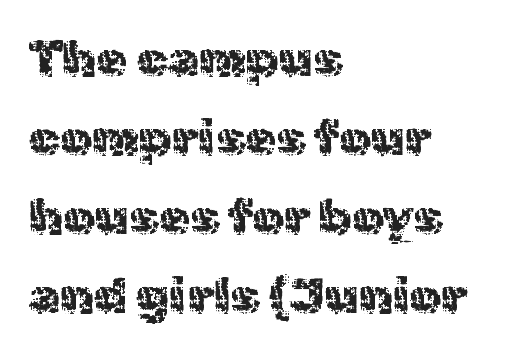
Stroke terminals: plain, sans-serif. The lettering stays uniformly vertical, giving the passage a roman look. Reading down the column, the eye jumps a familiar distance to each next line. Default kerning and tracking; the words read as compact shapes.
